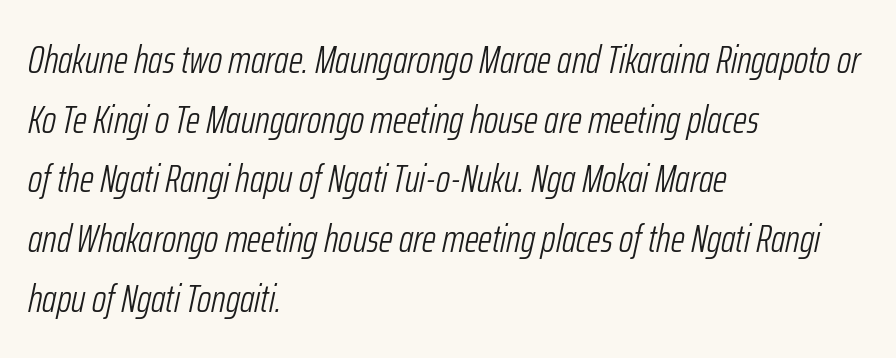
Observe the lean: these are italic letterforms. Honestly, the row spacing looks completely unremarkable. Glyph-to-glyph distance matches everyday printed text. The typesetting does not lean heavy: it is not bold. The gap between lines stays unmarked. The face used here is proportionally spaced, like ordinary book or web type.
